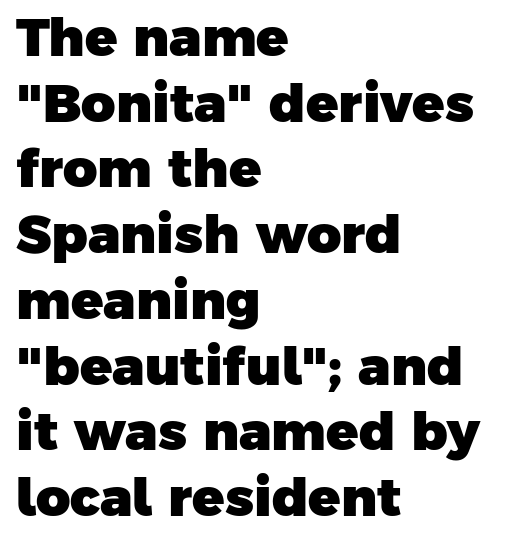
I'd describe the lettering as bold — thick and assertive. The face used here is rendered with its standard letterfit. Looks like regular typesetting: each glyph gets only the width it needs. Which margin do the lines hug? The left one — the right edge is uneven. This sample uses a sans-serif face.
